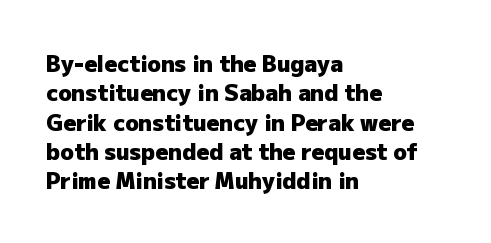
Q: Is the text bold? A: Yes.
Q: Is the text italic (slanted)? A: No, it is upright.
Q: Is the text underlined? A: No.
Q: How is the paragraph aligned? A: Left-aligned.
Q: Is the spacing between letters normal or unusually wide? A: Normal.
Q: Is the spacing between lines tight, normal or loose? A: Normal.
